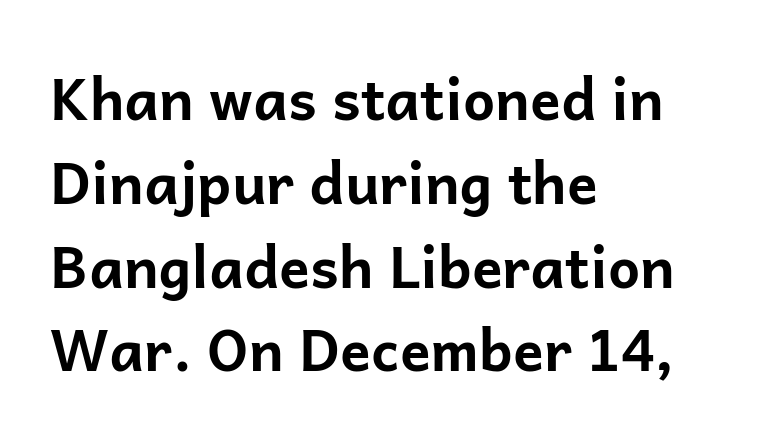
{"serif": "no", "italic": "no", "bold": "yes", "weight": "bold", "width": "normal", "stroke_contrast": "low", "x_height": "medium", "monospaced": "no", "underline": "no", "align": "left", "line_spacing": "normal", "line_spacing_ratio": 1.47, "letter_spacing": "normal", "letter_spacing_em": 0.0, "glyph_px": 57}
